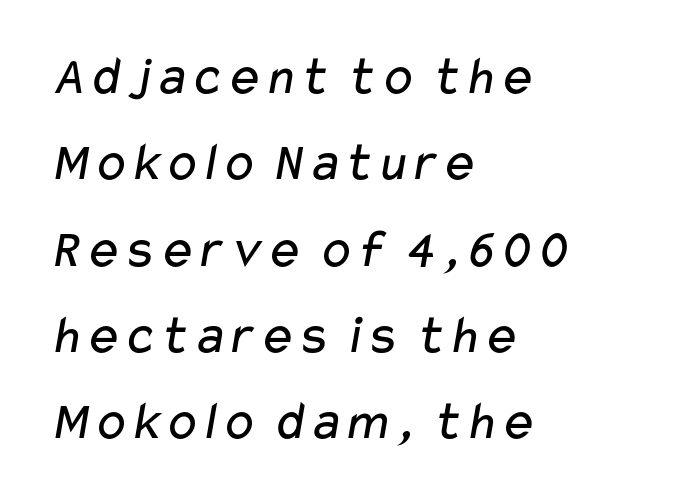
The image shows 55 px regular-weight, wide sans-serif type; set left-aligned, normal line spacing (1.57x), normal letter spacing, not underlined; low stroke contrast and a medium x-height.
